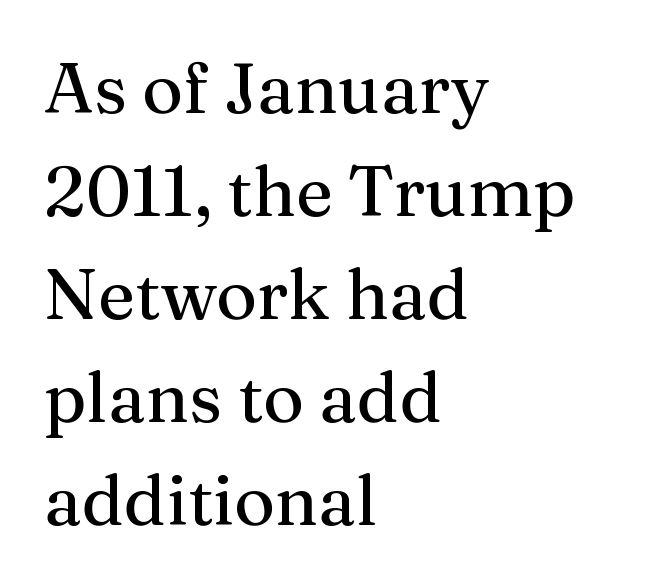
Q: Is the text italic (slanted)? A: No, it is upright.
Q: Is the typeface a serif or a sans-serif typeface? A: Serif.
Q: Is the text underlined? A: No.
Q: How is the paragraph aligned? A: Left-aligned.
Q: Is the spacing between letters normal or unusually wide? A: Normal.
Q: Is the spacing between lines tight, normal or loose? A: Normal.
Q: Width (condensed, normal, or wide)? A: Normal.
Q: Stroke contrast? A: Medium.
Q: x-height? A: Medium.
Q: Monospaced? A: No.
